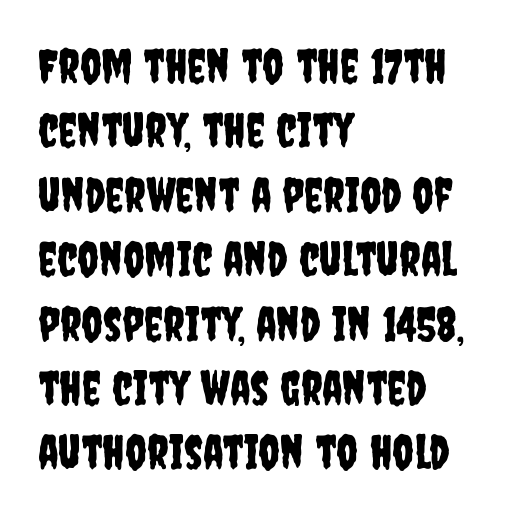
{"serif": "no", "italic": "no", "width": "condensed", "stroke_contrast": "low", "x_height": "large", "monospaced": "no", "underline": "no", "align": "left", "line_spacing": "normal", "line_spacing_ratio": 1.37, "letter_spacing": "normal", "letter_spacing_em": 0.0, "glyph_px": 47}
